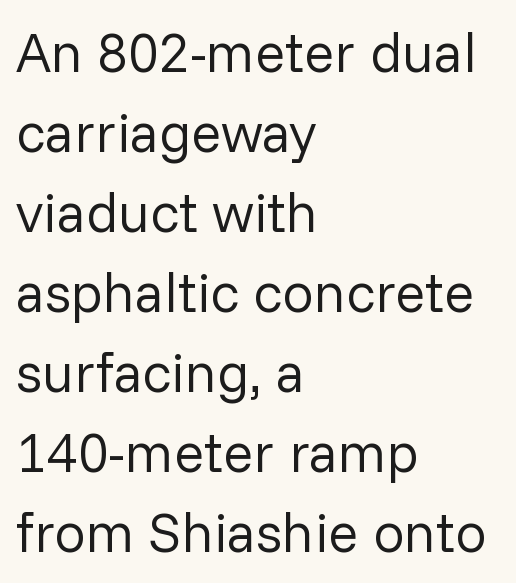
You could not count columns in this text — the font is proportionally spaced. The space directly below the letters is spotless. Each line starts at the same left margin while the right side varies. Posture: straight, roman, zero tilt. Short note: letters normally spaced. Type style note: lacks serifs.
